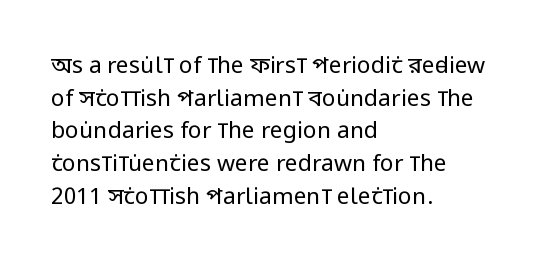
Q: Is the text bold? A: No.
Q: Is the text italic (slanted)? A: No, it is upright.
Q: Is the text underlined? A: No.
Q: How is the paragraph aligned? A: Left-aligned.
Q: Is the spacing between letters normal or unusually wide? A: Normal.
Q: Is the spacing between lines tight, normal or loose? A: Normal.
